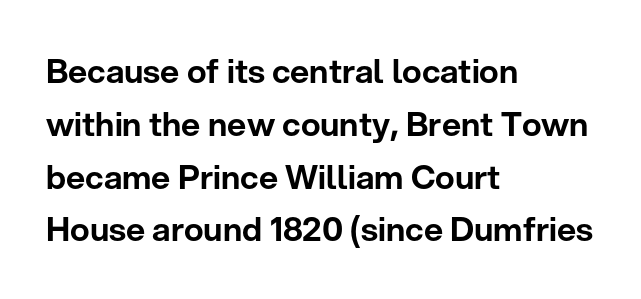
{"serif": "no", "italic": "no", "width": "normal", "stroke_contrast": "low", "x_height": "medium", "monospaced": "no", "underline": "no", "align": "left", "line_spacing": "normal", "line_spacing_ratio": 1.6, "letter_spacing": "normal", "letter_spacing_em": 0.0, "glyph_px": 33}
